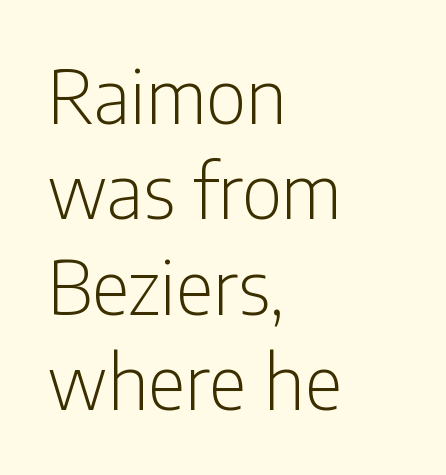
Q: Is the text bold? A: No.
Q: Is the text italic (slanted)? A: No, it is upright.
Q: Is the typeface a serif or a sans-serif typeface? A: Sans-serif.
Q: Is the text underlined? A: No.
Q: How is the paragraph aligned? A: Left-aligned.
Q: Is the spacing between letters normal or unusually wide? A: Normal.
Q: Is the spacing between lines tight, normal or loose? A: Normal.
Q: Width (condensed, normal, or wide)? A: Condensed.
Q: Stroke contrast? A: Low.
Q: x-height? A: Medium.
Q: Monospaced? A: No.
